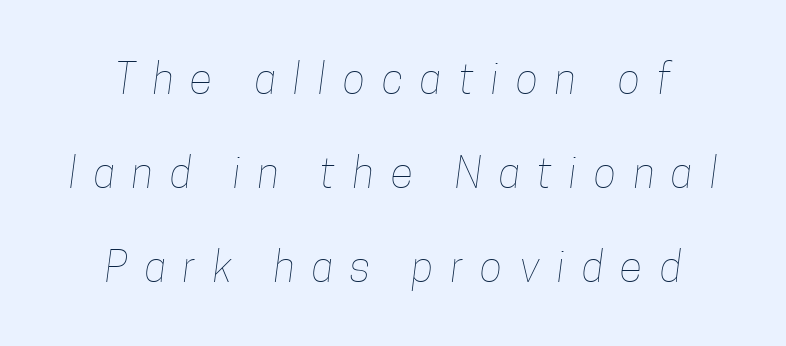
Compared with typical paragraphs, the rows here are farther apart. The passage shown is not underscored anywhere. Bold? No — there's no thickening of the strokes. Notice how the passage keeps no hard edge, just a central spine.
